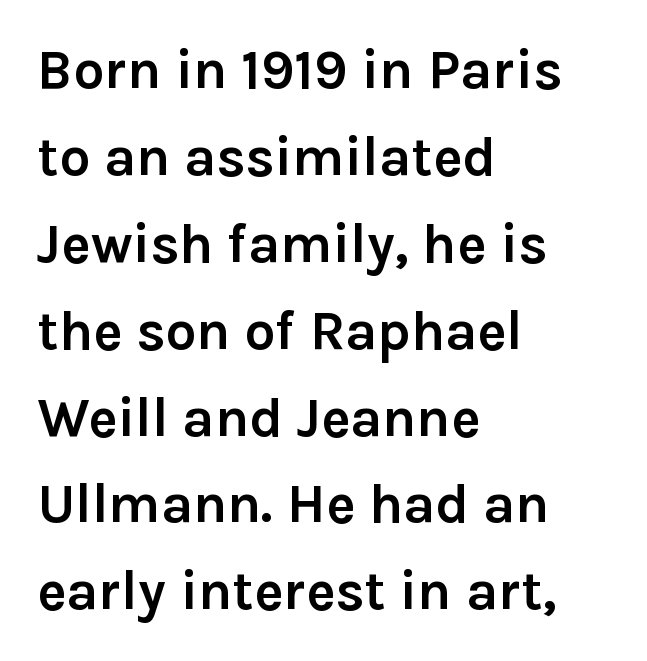
The image shows 55 px semibold sans-serif type, upright; set left-aligned, normal line spacing (1.58x), normal letter spacing, not underlined; low stroke contrast and a medium x-height.
